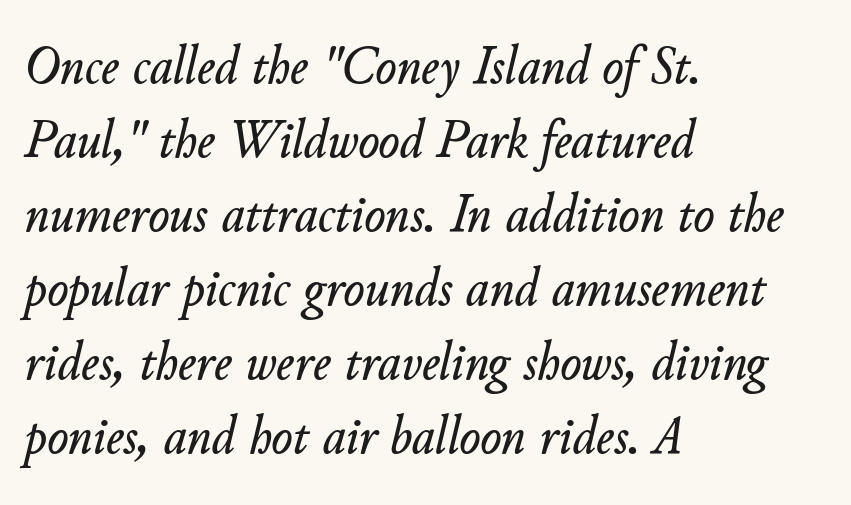
The image shows 56 px text type, italic (leaning right); set left-aligned, normal line spacing (1.32x), normal letter spacing, not underlined; low stroke contrast and a small x-height.
